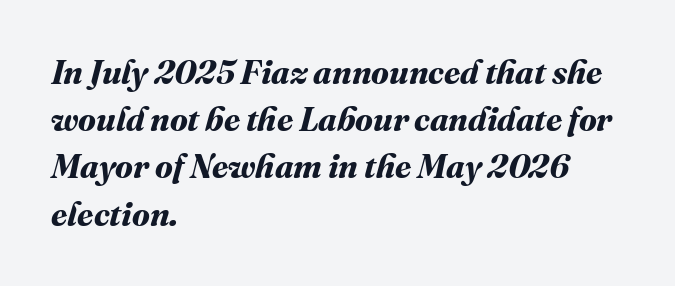
Q: Is the text bold? A: Yes.
Q: Is the text underlined? A: No.
Q: How is the paragraph aligned? A: Left-aligned.
Q: Is the spacing between letters normal or unusually wide? A: Normal.
Q: Is the spacing between lines tight, normal or loose? A: Normal.
Q: Width (condensed, normal, or wide)? A: Normal.
Q: Stroke contrast? A: Medium.
Q: x-height? A: Medium.
Q: Monospaced? A: No.
